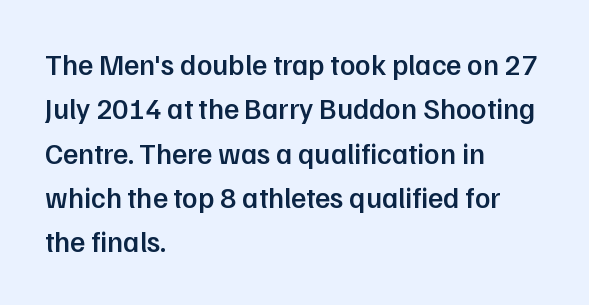
Every stem runs plumb, perpendicular to the baseline. The line-height multiplier appears to be the usual default. A typesetter would call this proportional, since set widths differ per character. Which margin do the lines hug? The left one — the right edge is uneven. The sample has been set in demibold, a notch under bold.
